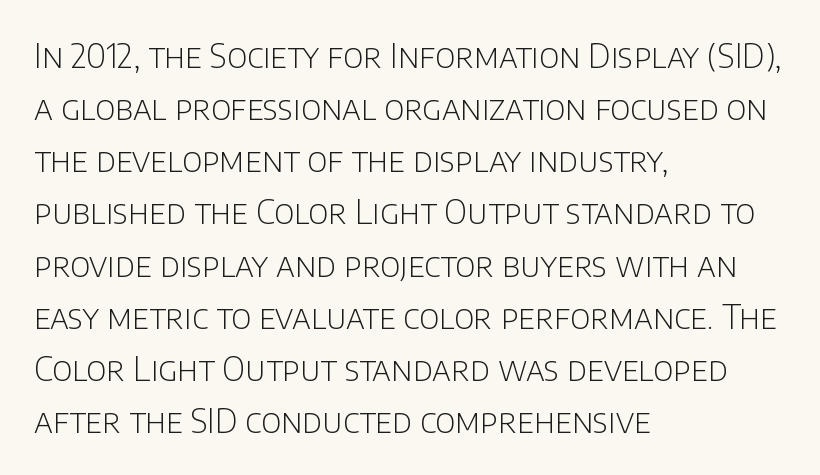
Q: Is the text bold? A: No.
Q: Is the text italic (slanted)? A: No, it is upright.
Q: Is the typeface a serif or a sans-serif typeface? A: Sans-serif.
Q: Is the text underlined? A: No.
Q: How is the paragraph aligned? A: Left-aligned.
Q: Is the spacing between letters normal or unusually wide? A: Normal.
Q: Is the spacing between lines tight, normal or loose? A: Normal.
Q: Width (condensed, normal, or wide)? A: Normal.
Q: Stroke contrast? A: Low.
Q: x-height? A: Large.
Q: Monospaced? A: No.
